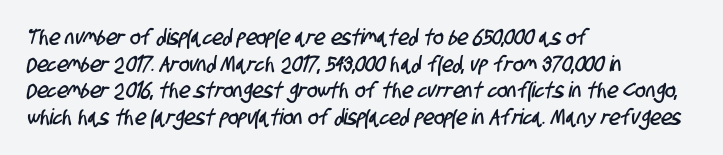
Left-aligned paragraph, ragged on the right. Descenders are the only things crossing below the line. A typesetter would call this zero additional tracking.
